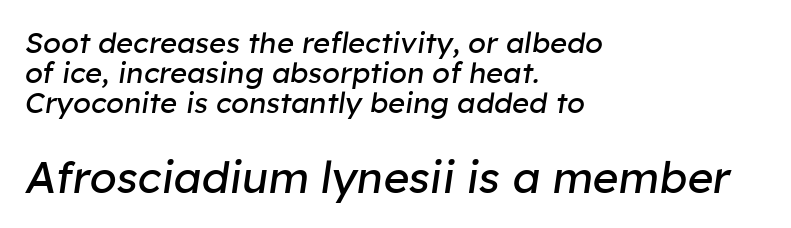
{"italic": "yes", "lean": "right", "slant_degrees": 8, "bold": "no", "weight": "regular", "width": "normal", "stroke_contrast": "low", "x_height": "medium", "monospaced": "no", "underline": "no", "align": "left", "line_spacing": "tight", "line_spacing_ratio": 1.03, "letter_spacing": "normal", "letter_spacing_em": 0.0, "larger_block": "second", "size_ratio": 1.52, "glyph_px": 44}
